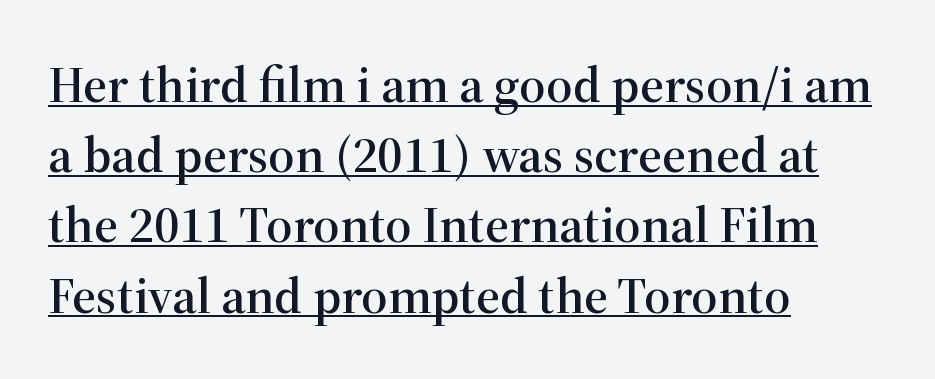
{"serif": "yes", "italic": "no", "width": "normal", "stroke_contrast": "high", "x_height": "medium", "monospaced": "no", "underline": "yes", "align": "left", "line_spacing": "normal", "line_spacing_ratio": 1.35, "letter_spacing": "normal", "letter_spacing_em": 0.0, "glyph_px": 52}
